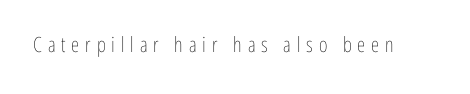
The specimen reads as upright at a glance. The baseline area is clear. No heavy texture on the line: the type isn't bold. The tracking jumps out immediately: characters are airy and widely separated.
